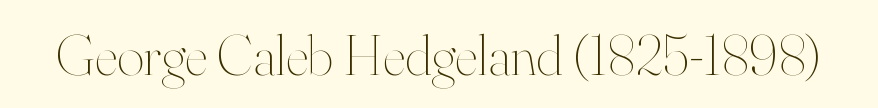
The image shows 58 px thin type, upright; set normal letter spacing, not underlined; high stroke contrast and a small x-height.
